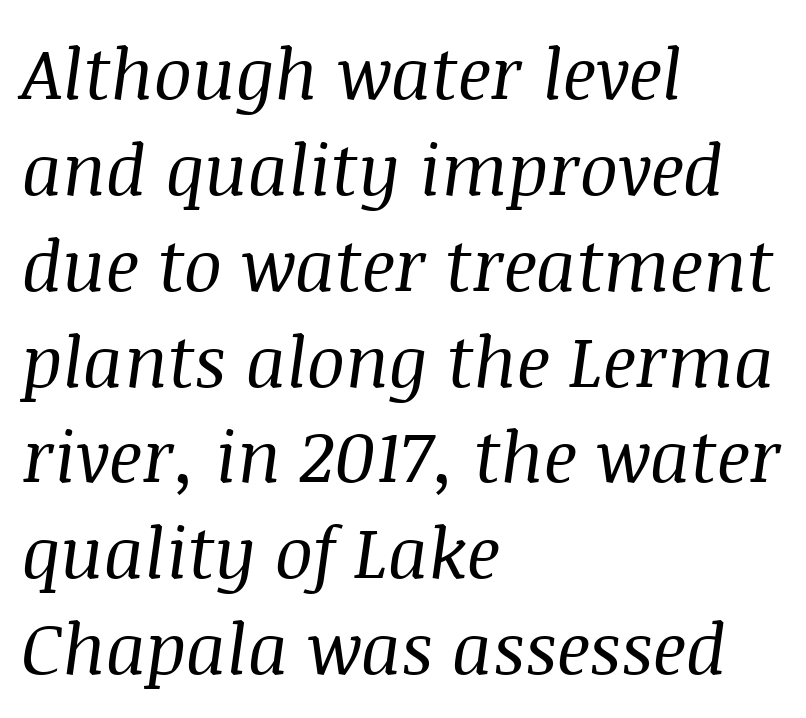
The image shows 71 px regular-weight serif type, italic (leaning right); set left-aligned, normal line spacing (1.35x), normal letter spacing, not underlined; medium stroke contrast and a large x-height.
